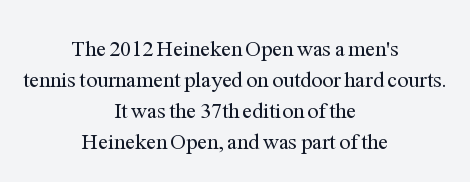
The image shows 22 px text type, upright; set centered, normal line spacing (1.41x), normal letter spacing, not underlined.
